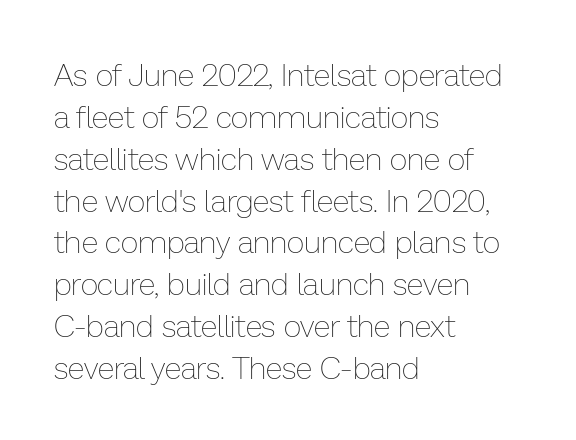
Q: Is the text bold? A: No.
Q: Is the text italic (slanted)? A: No, it is upright.
Q: Is the text underlined? A: No.
Q: How is the paragraph aligned? A: Left-aligned.
Q: Is the spacing between letters normal or unusually wide? A: Normal.
Q: Is the spacing between lines tight, normal or loose? A: Normal.
Q: Width (condensed, normal, or wide)? A: Normal.
Q: Stroke contrast? A: Low.
Q: x-height? A: Medium.
Q: Monospaced? A: No.
